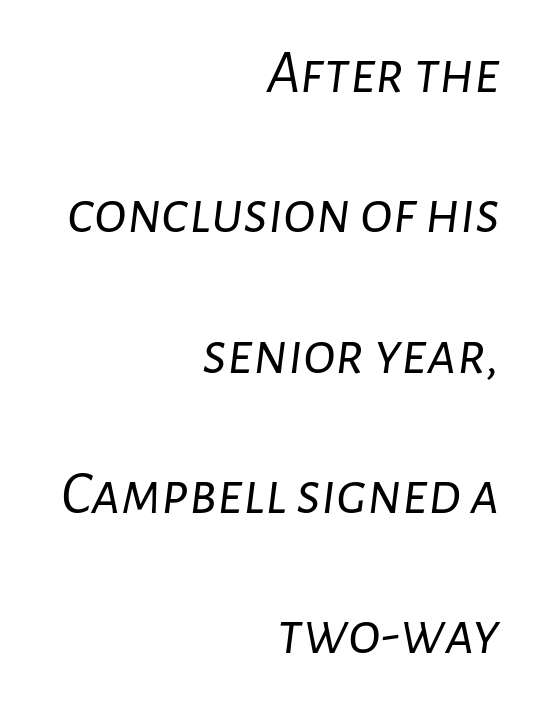
Q: Is the text bold? A: No.
Q: Is the text italic (slanted)? A: Yes, it leans right by about 7 degrees.
Q: Is the text underlined? A: No.
Q: How is the paragraph aligned? A: Right-aligned.
Q: Is the spacing between letters normal or unusually wide? A: Normal.
Q: Is the spacing between lines tight, normal or loose? A: Loose.
Q: Width (condensed, normal, or wide)? A: Normal.
Q: Stroke contrast? A: Low.
Q: x-height? A: Medium.
Q: Monospaced? A: No.
